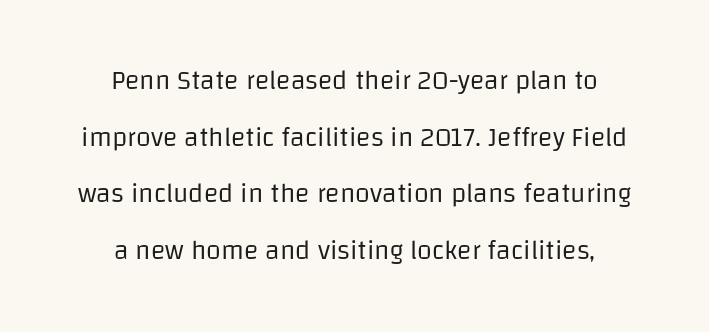
The image shows 27 px text type, upright; set centered, loose line spacing (2.1x), normal letter spacing, not underlined.
